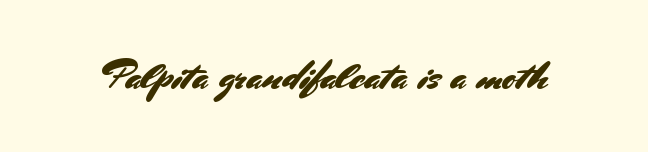
Q: Is the text italic (slanted)? A: Yes.
Q: Is the typeface a serif or a sans-serif typeface? A: Sans-serif.
Q: Is the text underlined? A: No.
Q: Is the spacing between letters normal or unusually wide? A: Normal.
Q: Width (condensed, normal, or wide)? A: Normal.
Q: Stroke contrast? A: Medium.
Q: x-height? A: Small.
Q: Monospaced? A: No.
